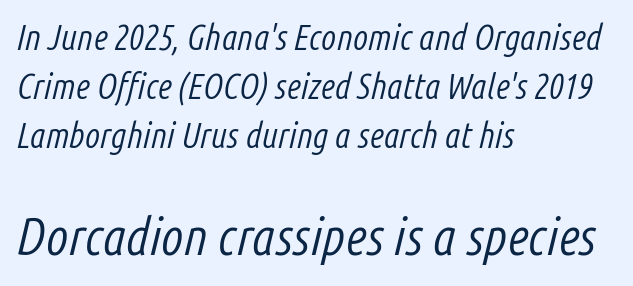
The image shows 52 px light, condensed type, italic (leaning right); set left-aligned, normal line spacing (1.4x), normal letter spacing, not underlined; the second (bottom) block is 1.49x larger; low stroke contrast and a medium x-height.
